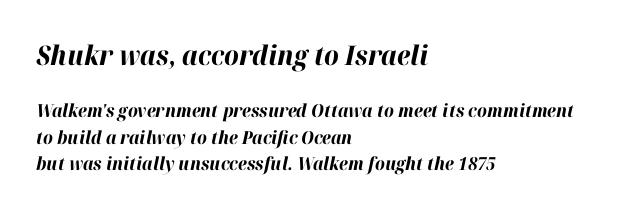
Q: Is the text bold? A: Yes.
Q: Is the text italic (slanted)? A: Yes, it leans right by about 12 degrees.
Q: Is the text underlined? A: No.
Q: How is the paragraph aligned? A: Left-aligned.
Q: Is the spacing between letters normal or unusually wide? A: Normal.
Q: Is the spacing between lines tight, normal or loose? A: Normal.
Q: Which block of text is set in a larger size, the first (top) or the second (bottom)? A: The first (top) one.
